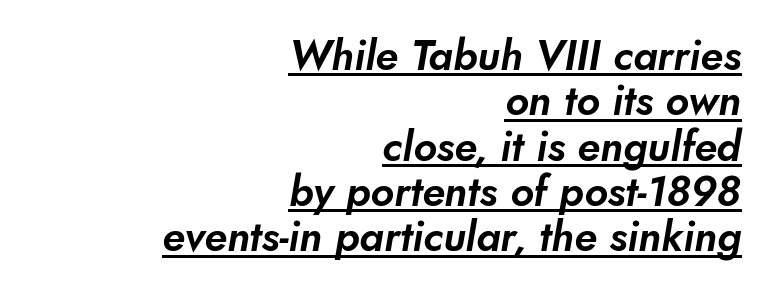
{"serif": "no", "width": "normal", "stroke_contrast": "low", "x_height": "small", "monospaced": "no", "underline": "yes", "align": "right", "line_spacing": "tight", "line_spacing_ratio": 1.08, "letter_spacing": "normal", "letter_spacing_em": 0.0, "glyph_px": 42}
